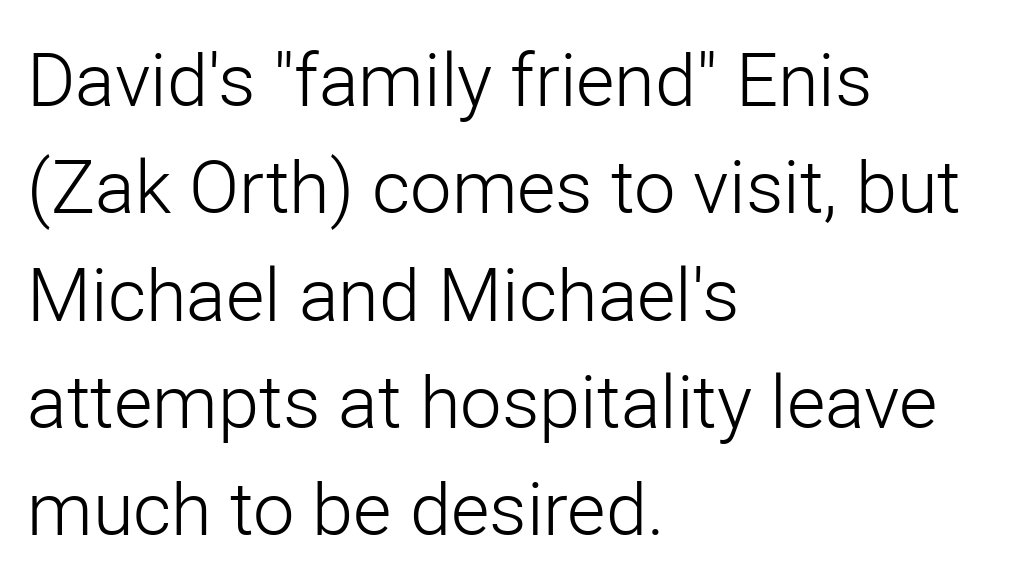
{"serif": "no", "italic": "no", "bold": "no", "weight": "light", "width": "normal", "stroke_contrast": "low", "x_height": "medium", "monospaced": "no", "underline": "no", "align": "left", "line_spacing": "normal", "line_spacing_ratio": 1.45, "letter_spacing": "normal", "letter_spacing_em": 0.0, "glyph_px": 74}
